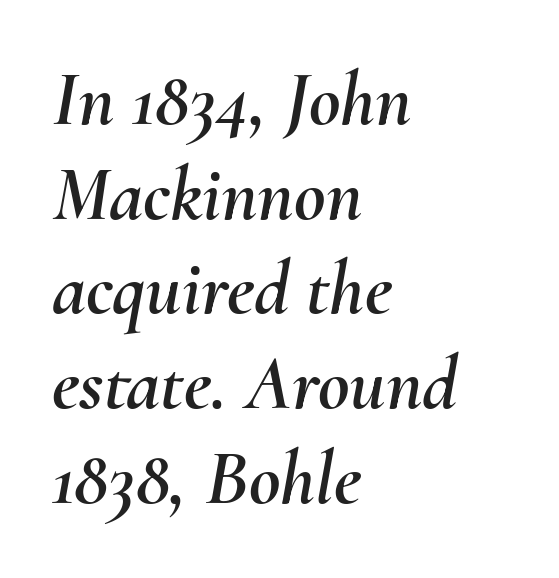
The image shows 77 px text type, italic (leaning right); set left-aligned, line spacing 1.23x, normal letter spacing, not underlined; medium stroke contrast and a small x-height.
